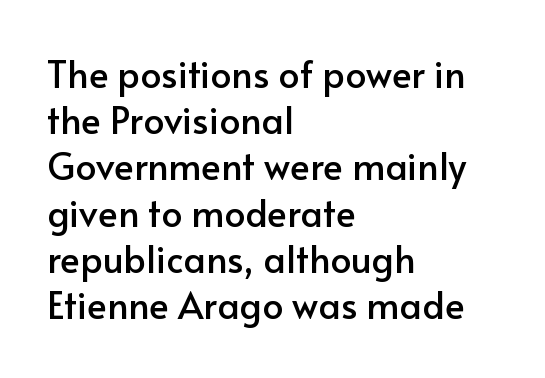
Q: Is the text italic (slanted)? A: No, it is upright.
Q: Is the typeface a serif or a sans-serif typeface? A: Sans-serif.
Q: Is the text underlined? A: No.
Q: How is the paragraph aligned? A: Left-aligned.
Q: Is the spacing between letters normal or unusually wide? A: Normal.
Q: Is the spacing between lines tight, normal or loose? A: Normal.
Q: Width (condensed, normal, or wide)? A: Normal.
Q: Stroke contrast? A: Low.
Q: x-height? A: Small.
Q: Monospaced? A: No.
